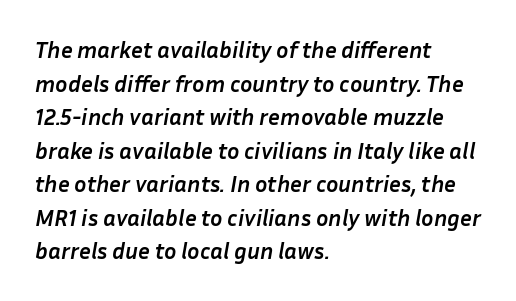
Q: Is the text bold? A: Yes.
Q: Is the text italic (slanted)? A: Yes, it leans right by about 10 degrees.
Q: Is the text underlined? A: No.
Q: How is the paragraph aligned? A: Left-aligned.
Q: Is the spacing between letters normal or unusually wide? A: Normal.
Q: Is the spacing between lines tight, normal or loose? A: Normal.
